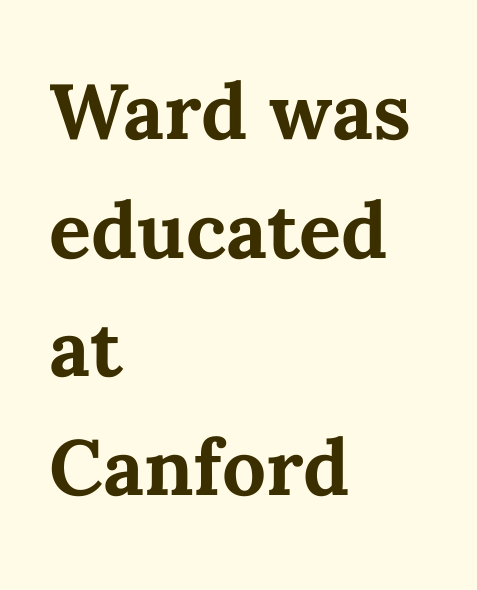
The lettering stays uniformly vertical, giving the passage a roman look. These lines are rendered in a variable-pitch font. This rendering leaves character spacing at its baseline value. Left-aligned paragraph, ragged on the right.
